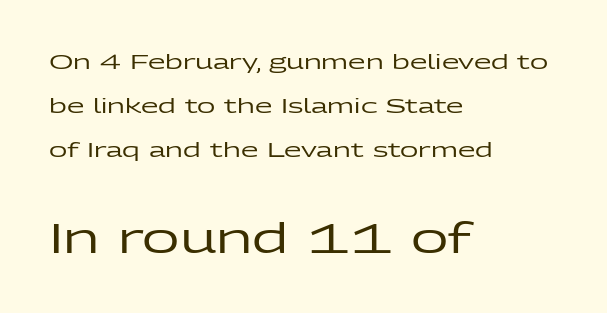
{"serif": "no", "italic": "no", "width": "wide", "stroke_contrast": "low", "x_height": "medium", "monospaced": "no", "underline": "no", "align": "left", "line_spacing": "loose", "line_spacing_ratio": 2.19, "letter_spacing": "normal", "letter_spacing_em": 0.0, "larger_block": "second", "size_ratio": 2.05, "glyph_px": 41}
